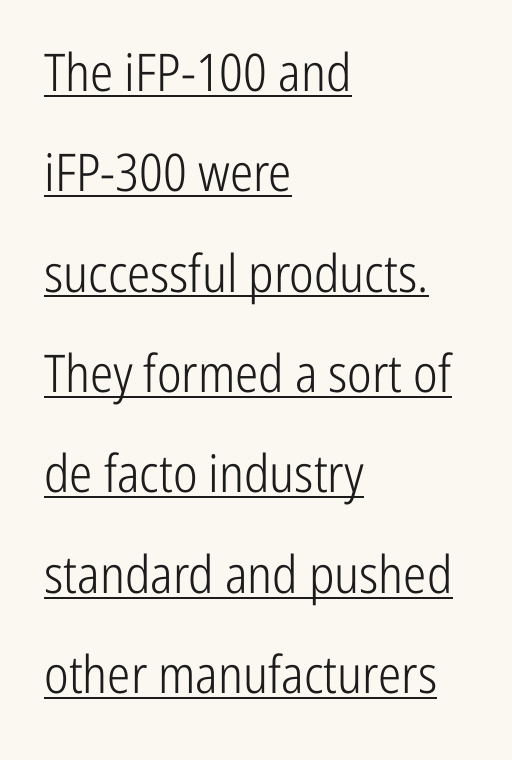
The image shows 52 px light, condensed sans-serif type, upright; set left-aligned, loose line spacing (1.93x), normal letter spacing, underlined; low stroke contrast and a medium x-height.
